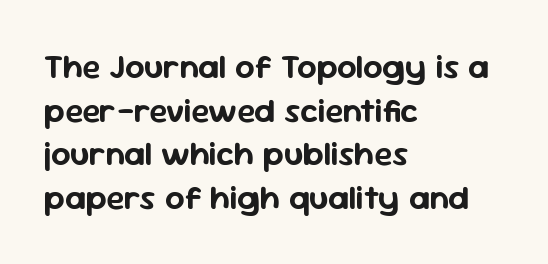
{"serif": "no", "italic": "no", "width": "normal", "stroke_contrast": "low", "x_height": "medium", "monospaced": "no", "underline": "no", "align": "left", "line_spacing": "normal", "line_spacing_ratio": 1.28, "letter_spacing": "normal", "letter_spacing_em": 0.0, "glyph_px": 34}
